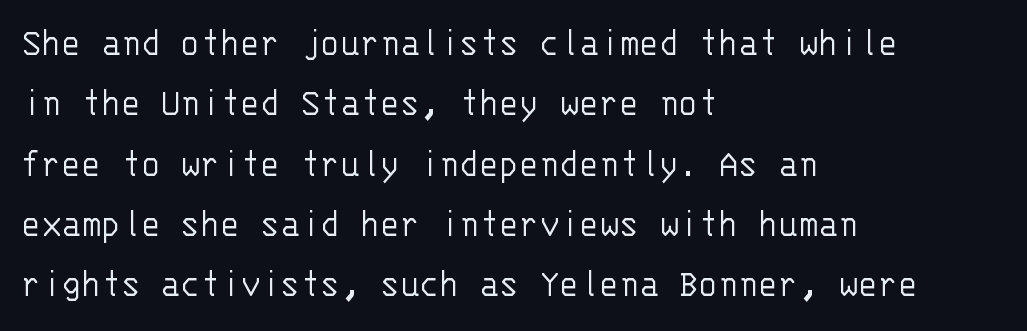
The image shows 41 px light sans-serif type, upright, monospaced; set left-aligned, normal line spacing (1.47x), normal letter spacing, not underlined; low stroke contrast and a large x-height.
